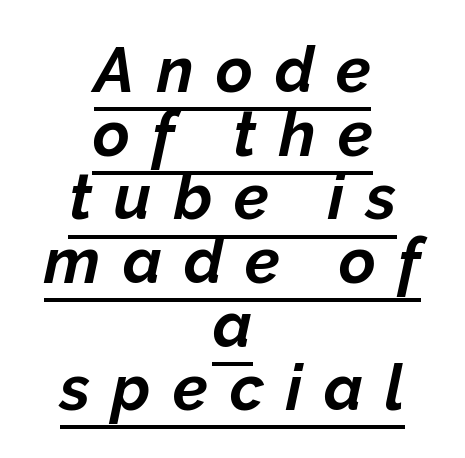
The image shows 63 px bold type, italic (leaning right); set centered, tight line spacing (1.01x), unusually wide letter spacing (+0.35 em), underlined; low stroke contrast and a medium x-height.
